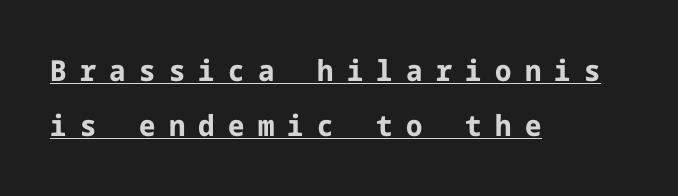
Whoever set this chose breathing room over compactness in the vertical rhythm. The tracking jumps out immediately: characters are airy and widely separated. Vertical strokes here are truly vertical. The face used here appears with an underline applied. This rendering uses left alignment, leaving the right contour irregular.
